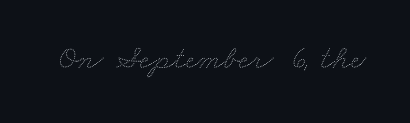
The gaps between neighbouring characters are ordinary and unremarkable. The typesetting does not lean heavy: it is not bold. Nobody drew a line under any word here. Do the characters align in a grid? No, the font is proportional.
